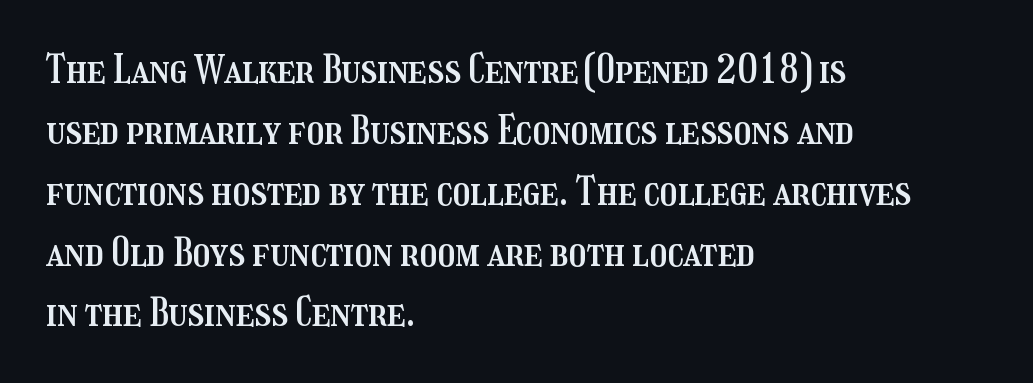
{"italic": "no", "width": "condensed", "stroke_contrast": "medium", "x_height": "medium", "monospaced": "no", "underline": "no", "align": "left", "line_spacing": "normal", "line_spacing_ratio": 1.56, "letter_spacing": "normal", "letter_spacing_em": 0.0, "glyph_px": 39}
